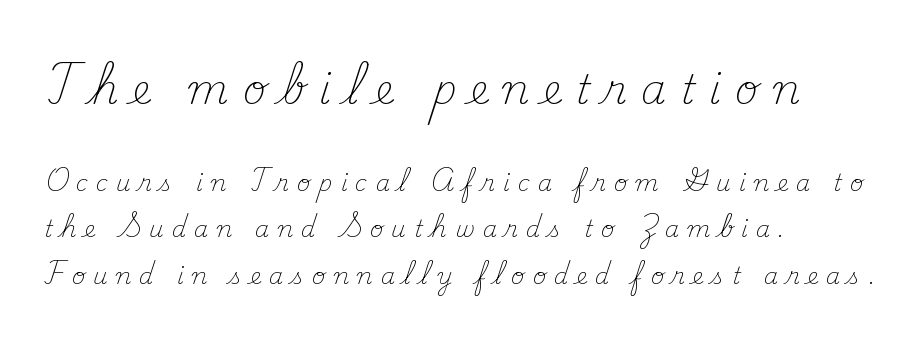
Q: Is the text bold? A: No.
Q: Is the text italic (slanted)? A: Yes.
Q: Is the typeface a serif or a sans-serif typeface? A: Serif.
Q: Is the text underlined? A: No.
Q: How is the paragraph aligned? A: Left-aligned.
Q: Is the spacing between letters normal or unusually wide? A: Unusually wide.
Q: Is the spacing between lines tight, normal or loose? A: Loose.
Q: Which block of text is set in a larger size, the first (top) or the second (bottom)? A: The first (top) one.
Q: Width (condensed, normal, or wide)? A: Normal.
Q: Stroke contrast? A: Medium.
Q: x-height? A: Small.
Q: Monospaced? A: No.
